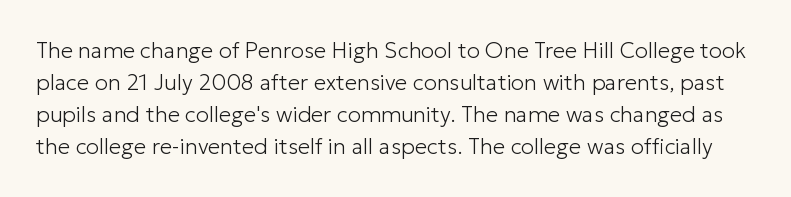
Nope, not italic — everything's standing straight. Descenders are the only things crossing below the line. This rendering leaves character spacing at its baseline value. A typesetter would call this leading conventional body-copy spacing.
